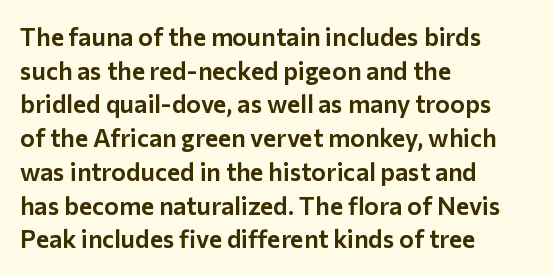
Caption: multi-line text, flush left, ragged right. The font's upright variant was chosen for this text. What stands out about the letter spacing? Nothing — it is the standard amount. Has an underline been added? It has not. This block has exactly the height ordinary leading produces.
